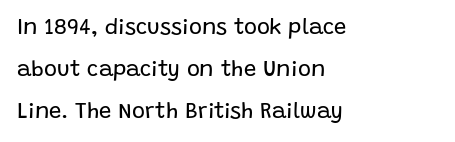
{"italic": "no", "bold": "no", "underline": "no", "align": "left", "line_spacing": "loose", "line_spacing_ratio": 1.91, "letter_spacing": "normal", "letter_spacing_em": 0.0, "glyph_px": 22}
